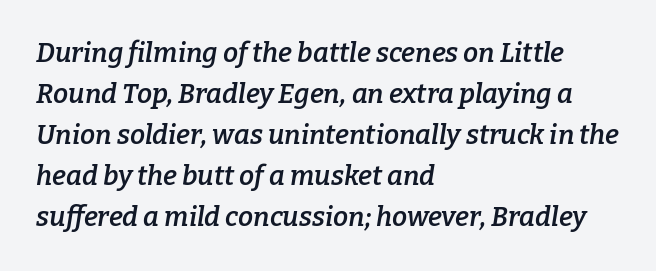
Is the type bold? Partly — it's a semibold, heavier than regular but not fully bold. Characters are canted at an angle relative to the baseline's perpendicular. Glance below the letters and you will spot only blank space. Characters follow at the spacing the type designer built in. Layout note: lines flush left.
